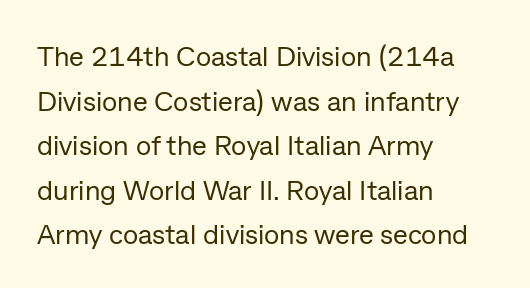
Q: Is the text bold? A: No.
Q: Is the text italic (slanted)? A: No, it is upright.
Q: Is the typeface a serif or a sans-serif typeface? A: Sans-serif.
Q: Is the text underlined? A: No.
Q: How is the paragraph aligned? A: Left-aligned.
Q: Is the spacing between letters normal or unusually wide? A: Normal.
Q: Is the spacing between lines tight, normal or loose? A: Normal.
Q: Width (condensed, normal, or wide)? A: Normal.
Q: Stroke contrast? A: Low.
Q: x-height? A: Medium.
Q: Monospaced? A: No.
